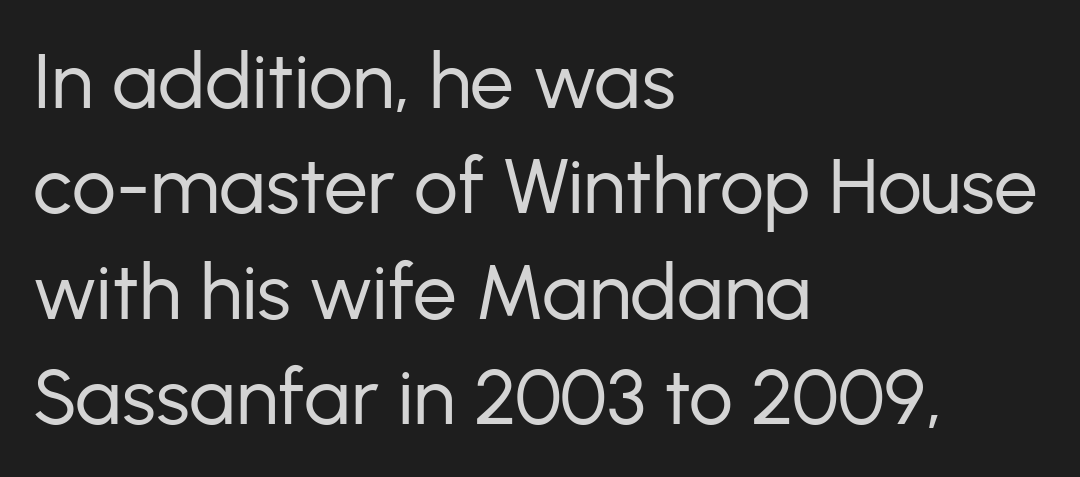
Q: Is the text bold? A: No.
Q: Is the text italic (slanted)? A: No, it is upright.
Q: Is the typeface a serif or a sans-serif typeface? A: Sans-serif.
Q: Is the text underlined? A: No.
Q: How is the paragraph aligned? A: Left-aligned.
Q: Is the spacing between letters normal or unusually wide? A: Normal.
Q: Is the spacing between lines tight, normal or loose? A: Normal.
Q: Width (condensed, normal, or wide)? A: Normal.
Q: Stroke contrast? A: Low.
Q: x-height? A: Medium.
Q: Monospaced? A: No.
